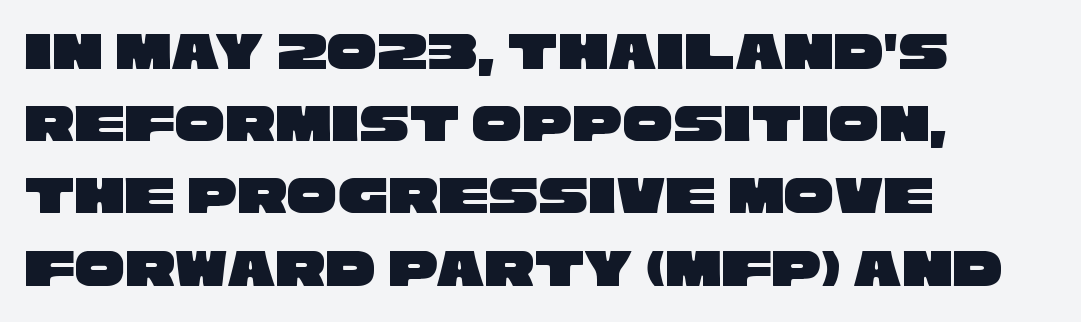
{"serif": "no", "width": "wide", "stroke_contrast": "low", "x_height": "large", "monospaced": "no", "underline": "no", "align": "left", "line_spacing": "normal", "line_spacing_ratio": 1.29, "letter_spacing": "normal", "letter_spacing_em": 0.0, "glyph_px": 56}
